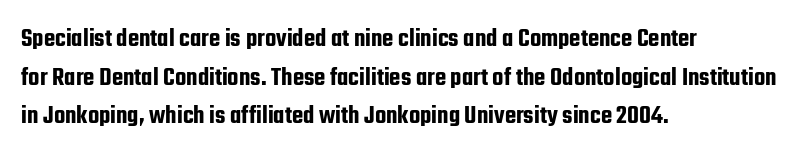
If you measured baseline to baseline, you'd find a middling distance. The line texture is even and compact thanks to regular tracking. Descender tails drop into unmarked territory. Posture: upright roman. Horizontally, the lines are justified to the leading edge only.
